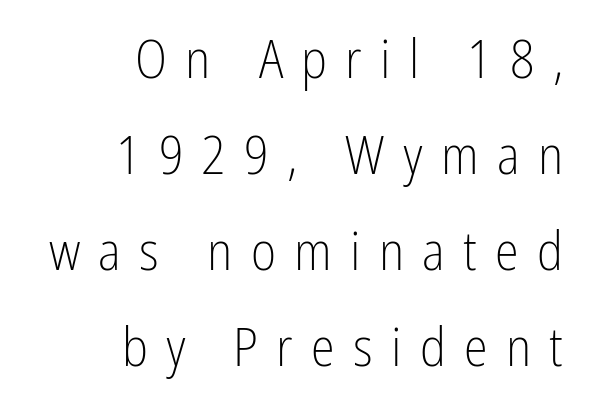
The image shows 54 px light, condensed sans-serif type, upright; set right-aligned, line spacing 1.78x, unusually wide letter spacing (+0.34 em), not underlined; low stroke contrast and a medium x-height.
